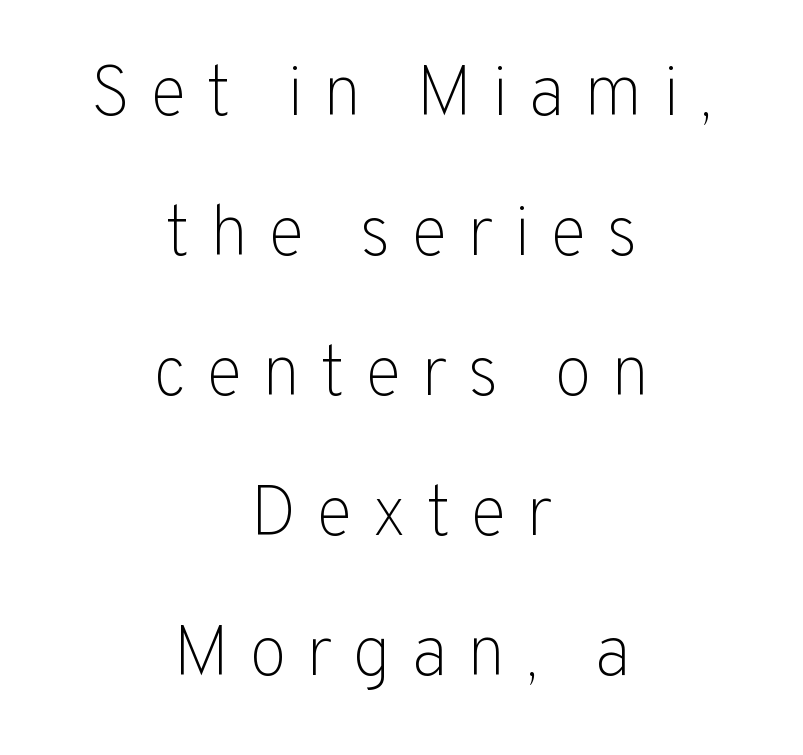
Q: Is the text bold? A: No.
Q: Is the text italic (slanted)? A: No, it is upright.
Q: Is the typeface a serif or a sans-serif typeface? A: Sans-serif.
Q: Is the text underlined? A: No.
Q: How is the paragraph aligned? A: Centered.
Q: Is the spacing between letters normal or unusually wide? A: Unusually wide.
Q: Is the spacing between lines tight, normal or loose? A: Loose.
Q: Width (condensed, normal, or wide)? A: Normal.
Q: Stroke contrast? A: Low.
Q: x-height? A: Medium.
Q: Monospaced? A: No.
